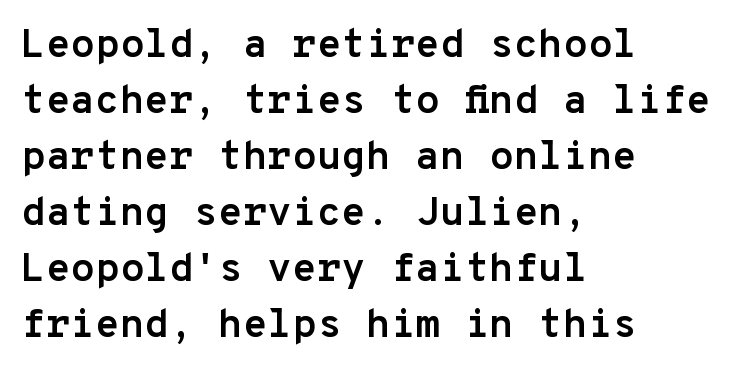
The image shows 40 px semibold sans-serif type, upright, monospaced; set left-aligned, normal line spacing (1.4x), normal letter spacing, not underlined; low stroke contrast and a medium x-height.
